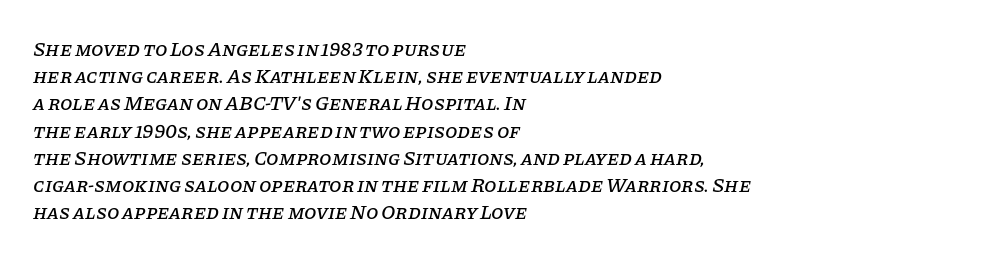
The image shows 20 px text type, italic (leaning right); set left-aligned, normal line spacing (1.36x), normal letter spacing, not underlined.
